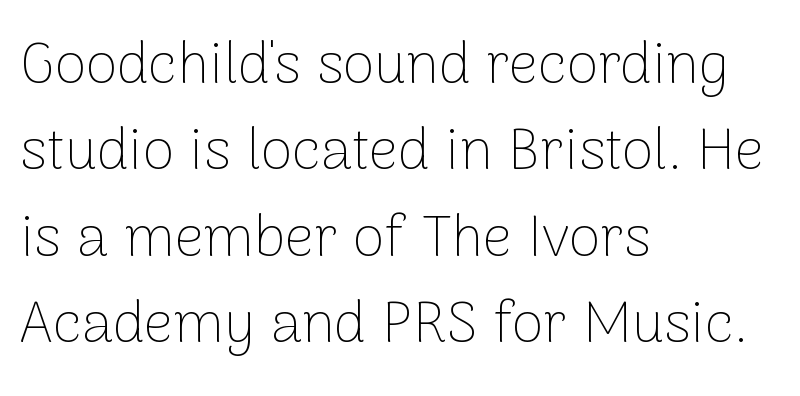
{"serif": "no", "italic": "no", "bold": "no", "weight": "thin", "width": "normal", "stroke_contrast": "low", "x_height": "medium", "monospaced": "no", "underline": "no", "align": "left", "line_spacing": "normal", "line_spacing_ratio": 1.49, "letter_spacing": "normal", "letter_spacing_em": 0.0, "glyph_px": 58}
